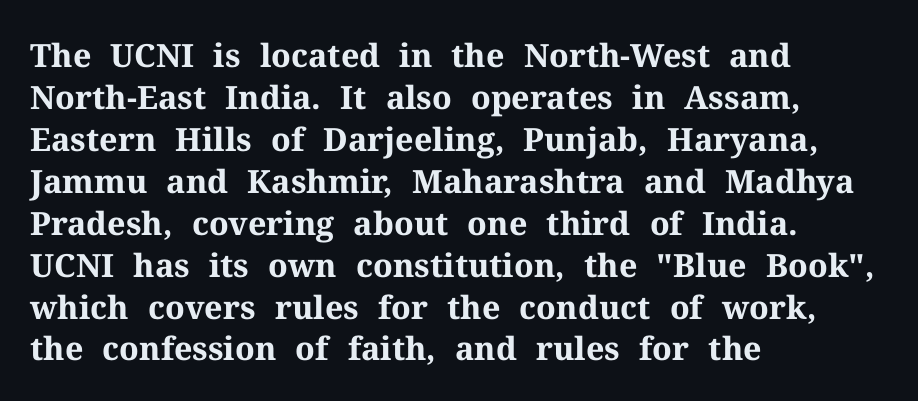
The image shows 32 px bold serif type, upright; set left-aligned, normal line spacing (1.31x), normal letter spacing, not underlined; medium stroke contrast and a medium x-height.
